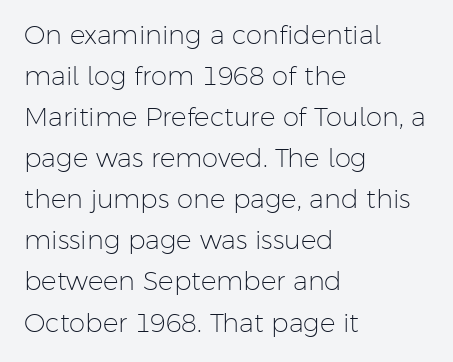
{"italic": "no", "bold": "no", "underline": "no", "align": "left", "line_spacing": "normal", "line_spacing_ratio": 1.58, "letter_spacing": "normal", "letter_spacing_em": 0.0, "glyph_px": 26}
